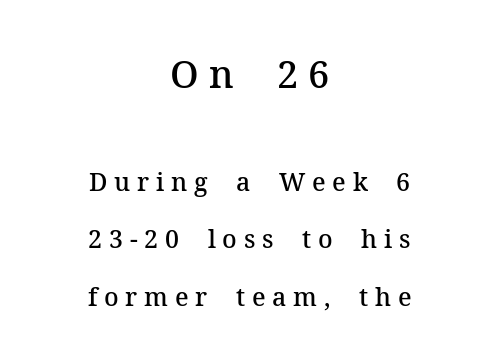
{"serif": "yes", "italic": "no", "bold": "semi", "weight": "semibold", "width": "normal", "stroke_contrast": "medium", "x_height": "medium", "monospaced": "no", "underline": "no", "align": "center", "line_spacing": "loose", "line_spacing_ratio": 2.3, "letter_spacing": "wide", "letter_spacing_em": 0.27, "larger_block": "first", "size_ratio": 1.52, "glyph_px": 38}
